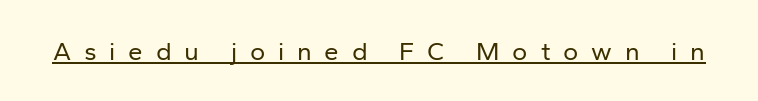
The image shows 26 px text type, upright; set unusually wide letter spacing (+0.49 em), underlined.
